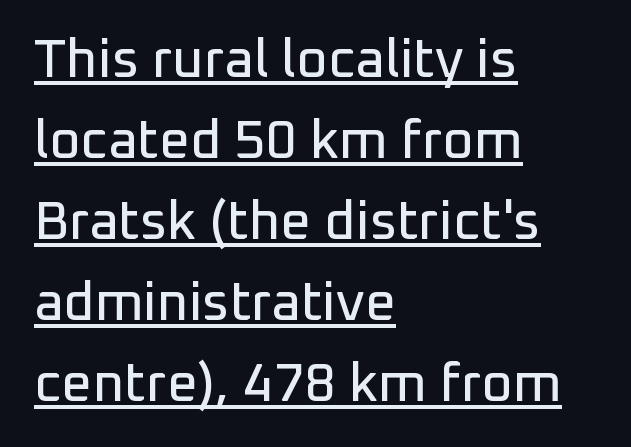
Q: Is the text italic (slanted)? A: No, it is upright.
Q: Is the typeface a serif or a sans-serif typeface? A: Sans-serif.
Q: Is the text underlined? A: Yes.
Q: How is the paragraph aligned? A: Left-aligned.
Q: Is the spacing between letters normal or unusually wide? A: Normal.
Q: Is the spacing between lines tight, normal or loose? A: Normal.
Q: Width (condensed, normal, or wide)? A: Normal.
Q: Stroke contrast? A: Low.
Q: x-height? A: Medium.
Q: Monospaced? A: No.
